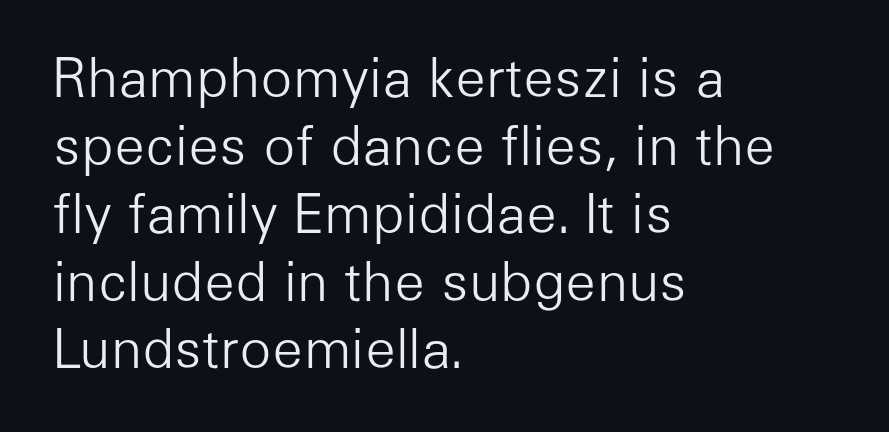
Q: Is the text bold? A: No.
Q: Is the text italic (slanted)? A: No, it is upright.
Q: Is the typeface a serif or a sans-serif typeface? A: Sans-serif.
Q: Is the text underlined? A: No.
Q: How is the paragraph aligned? A: Left-aligned.
Q: Is the spacing between letters normal or unusually wide? A: Normal.
Q: Is the spacing between lines tight, normal or loose? A: Normal.
Q: Width (condensed, normal, or wide)? A: Normal.
Q: Stroke contrast? A: Low.
Q: x-height? A: Medium.
Q: Monospaced? A: No.
